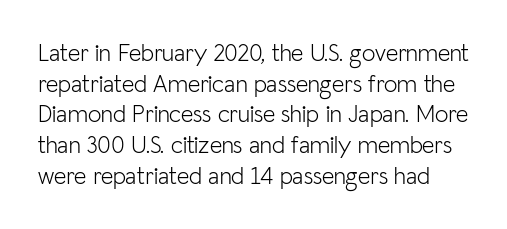
Q: Is the text bold? A: No.
Q: Is the text italic (slanted)? A: No, it is upright.
Q: Is the text underlined? A: No.
Q: Is the spacing between letters normal or unusually wide? A: Normal.
Q: Is the spacing between lines tight, normal or loose? A: Normal.
